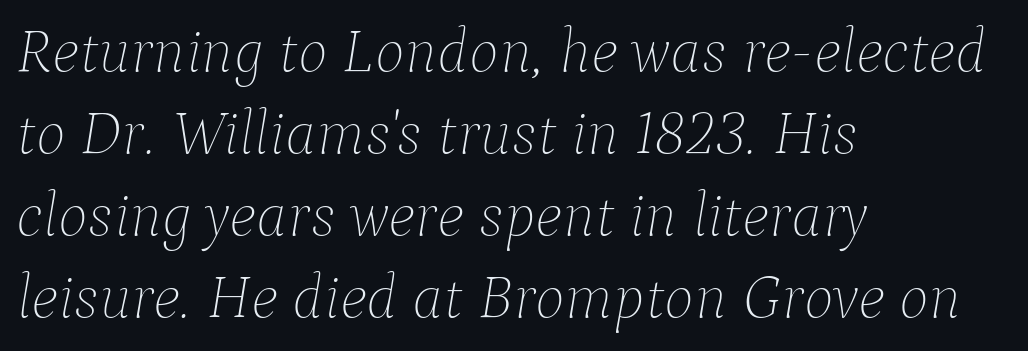
{"italic": "yes", "lean": "right", "slant_degrees": 9, "bold": "no", "weight": "thin", "width": "normal", "stroke_contrast": "low", "x_height": "medium", "monospaced": "no", "underline": "no", "align": "left", "line_spacing": "normal", "line_spacing_ratio": 1.3, "letter_spacing": "normal", "letter_spacing_em": 0.0, "glyph_px": 63}
